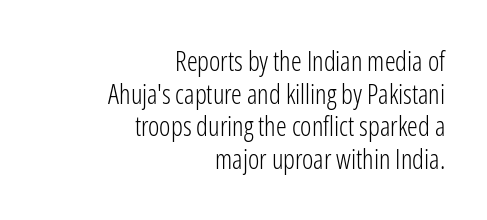
{"italic": "no", "bold": "no", "underline": "no", "align": "right", "line_spacing_ratio": 1.21, "letter_spacing": "normal", "letter_spacing_em": 0.0, "glyph_px": 27}
